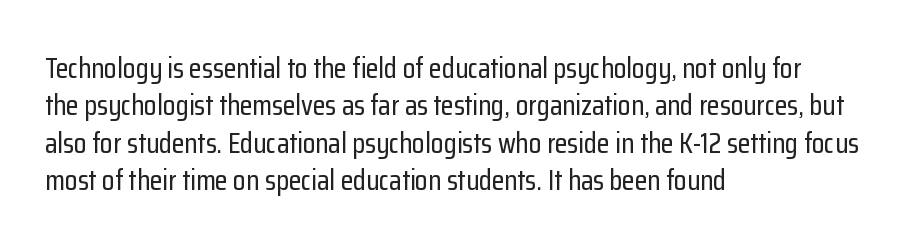
Q: Is the text italic (slanted)? A: No, it is upright.
Q: Is the typeface a serif or a sans-serif typeface? A: Sans-serif.
Q: Is the text underlined? A: No.
Q: How is the paragraph aligned? A: Left-aligned.
Q: Is the spacing between letters normal or unusually wide? A: Normal.
Q: Is the spacing between lines tight, normal or loose? A: Normal.
Q: Width (condensed, normal, or wide)? A: Condensed.
Q: Stroke contrast? A: Low.
Q: x-height? A: Medium.
Q: Monospaced? A: No.
